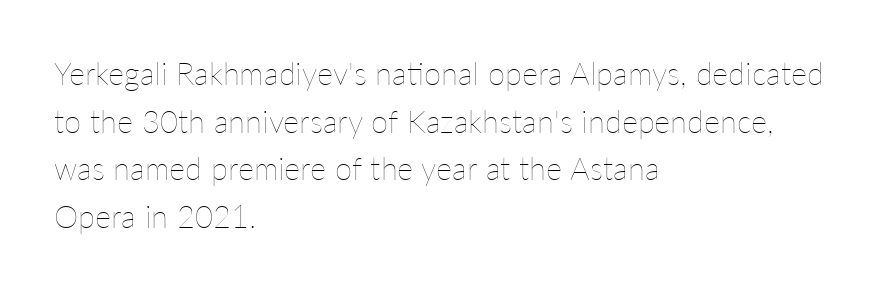
Q: Is the text bold? A: No.
Q: Is the text italic (slanted)? A: No, it is upright.
Q: Is the text underlined? A: No.
Q: How is the paragraph aligned? A: Left-aligned.
Q: Is the spacing between letters normal or unusually wide? A: Normal.
Q: Is the spacing between lines tight, normal or loose? A: Normal.
Q: Width (condensed, normal, or wide)? A: Normal.
Q: Stroke contrast? A: Low.
Q: x-height? A: Medium.
Q: Monospaced? A: No.
